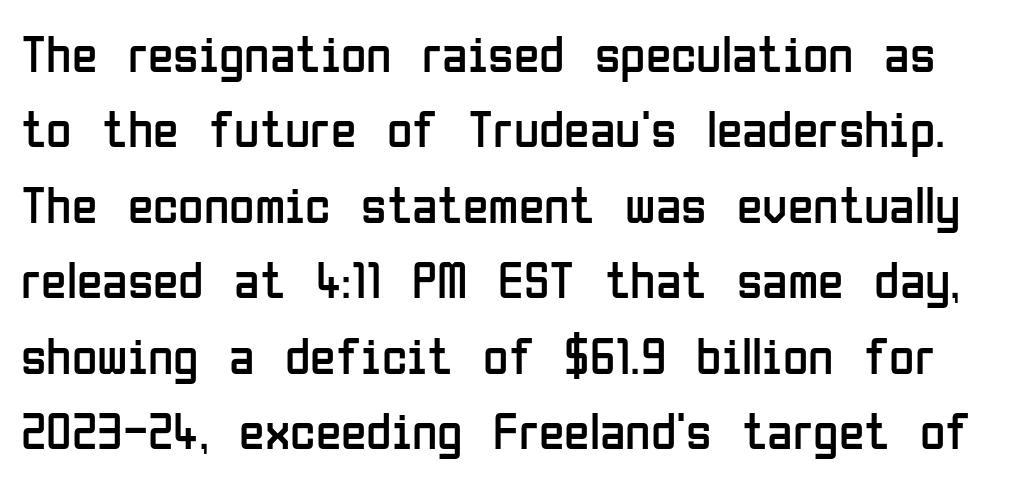
I'd call this a sans setting — the letters go barefoot. The space beneath each line is pristine and unruled. Looks like regular typesetting: each glyph gets only the width it needs. The rendering uses a moderate line-height, typical for paragraphs. The face looks like a standard text weight, possibly lighter. Does extra space separate the letters? No, they use regular spacing.
